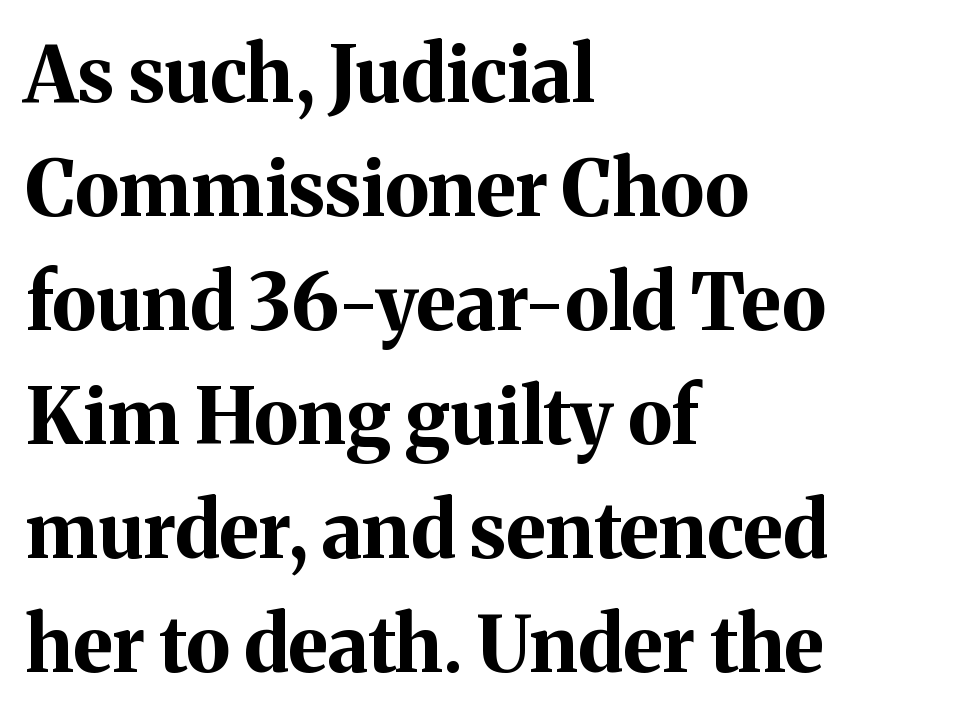
Regarding leading, the lines here are spaced in the standard way. The passage shown is emphatically bold. The characters display serif detailing at their extremities. Ordinary non-slanted type is in use. The face used here is proportionally spaced, like ordinary book or web type. Alignment: flush left.
